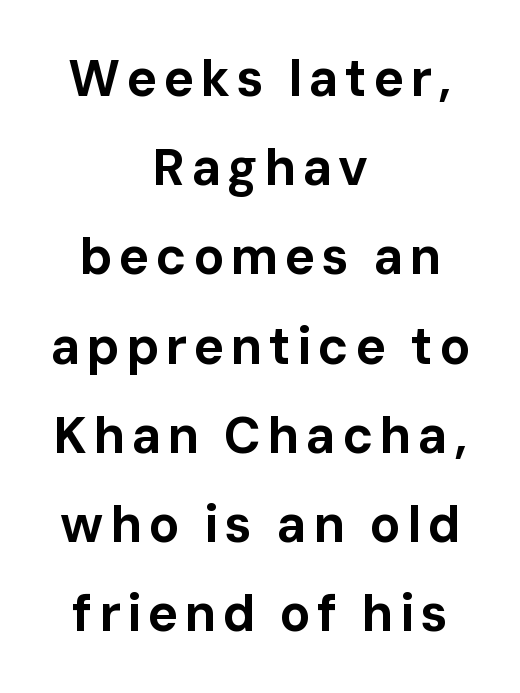
If you drew a line through each stem, it would be perfectly vertical. Spacing verdict: proportional, widths tailored to each character. The whitespace from short lines is split evenly between both sides. Thick stems and heavy bowls — unmistakably bold. This rendering employs a face without finishing strokes, i.e., a sans-serif.
